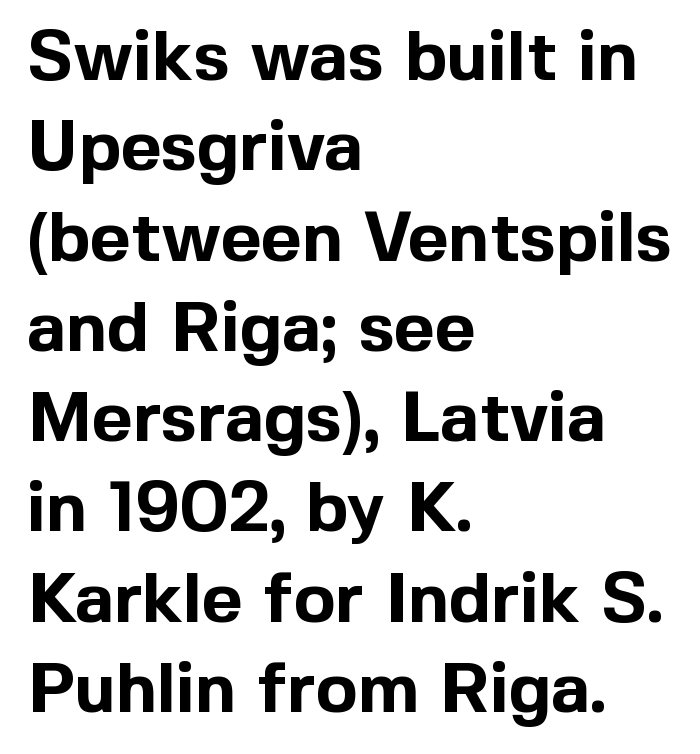
The image shows 70 px bold sans-serif type, upright; set left-aligned, normal line spacing (1.29x), normal letter spacing, not underlined; a medium x-height.
